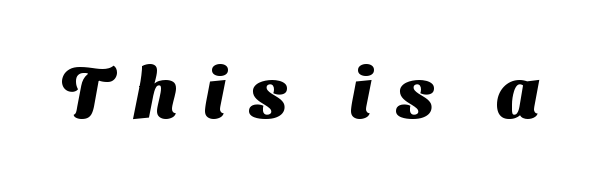
{"serif": "no", "bold": "yes", "weight": "heavy", "width": "normal", "stroke_contrast": "medium", "x_height": "medium", "monospaced": "no", "underline": "no", "letter_spacing": "wide", "letter_spacing_em": 0.35, "glyph_px": 71}
